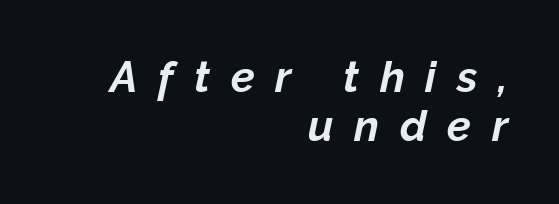
The image shows 43 px bold type, italic (leaning right); set right-aligned, tight line spacing (1.14x), unusually wide letter spacing (+0.48 em), not underlined; low stroke contrast and a medium x-height.
